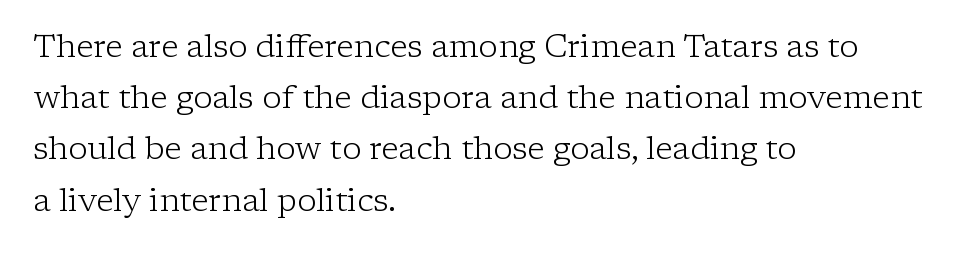
The image shows 32 px light serif type, upright; set left-aligned, normal line spacing (1.6x), normal letter spacing, not underlined; low stroke contrast and a medium x-height.
